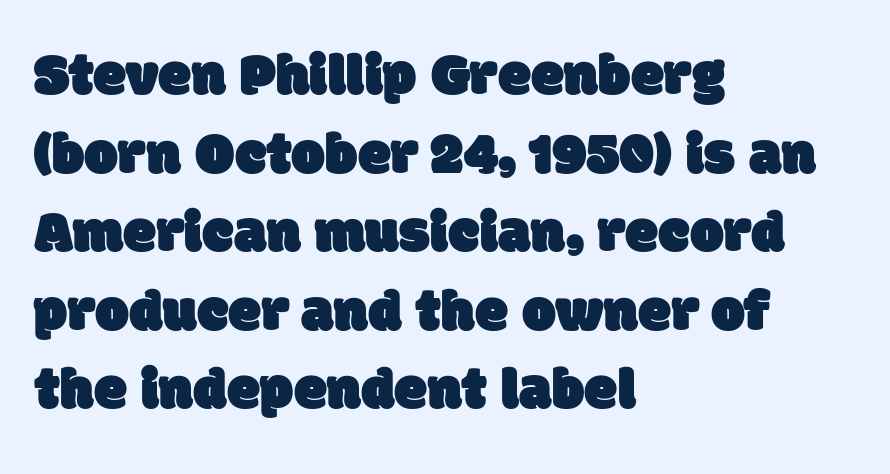
No feet cap the strokes, marking this as sans-serif type. Descenders are the only things crossing below the line. You could not count columns in this text — the font is proportionally spaced. Here the glyphs are tracked normally, forming tight word shapes. The paragraph shown leans on its left margin.
